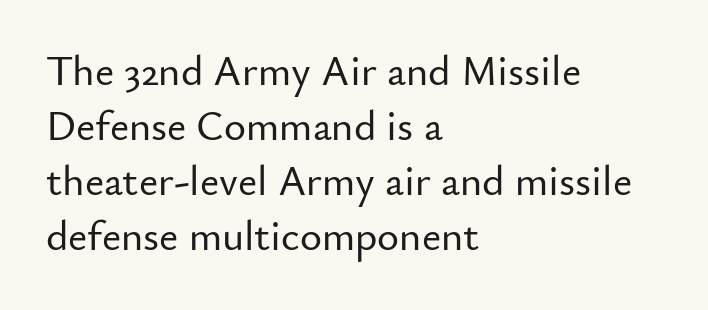
Q: Is the text italic (slanted)? A: No, it is upright.
Q: Is the typeface a serif or a sans-serif typeface? A: Sans-serif.
Q: Is the text underlined? A: No.
Q: How is the paragraph aligned? A: Left-aligned.
Q: Is the spacing between letters normal or unusually wide? A: Normal.
Q: Is the spacing between lines tight, normal or loose? A: Normal.
Q: Width (condensed, normal, or wide)? A: Normal.
Q: Stroke contrast? A: Low.
Q: x-height? A: Small.
Q: Monospaced? A: No.
